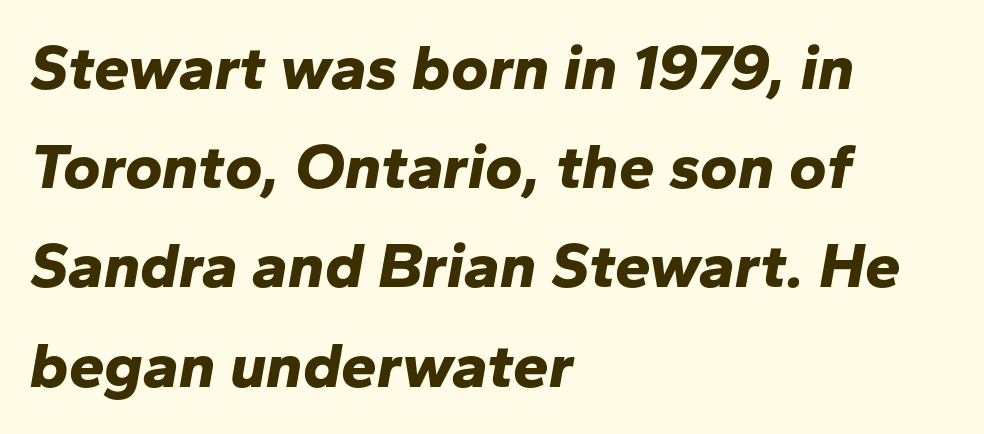
Q: Is the text bold? A: Yes.
Q: Is the text italic (slanted)? A: Yes, it leans right by about 10 degrees.
Q: Is the text underlined? A: No.
Q: How is the paragraph aligned? A: Left-aligned.
Q: Is the spacing between letters normal or unusually wide? A: Normal.
Q: Is the spacing between lines tight, normal or loose? A: Normal.
Q: Width (condensed, normal, or wide)? A: Normal.
Q: Stroke contrast? A: Low.
Q: x-height? A: Medium.
Q: Monospaced? A: No.
